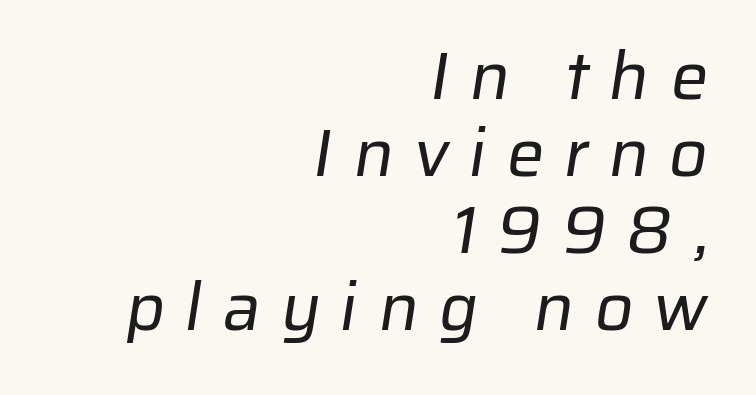
{"serif": "no", "bold": "no", "weight": "regular", "width": "normal", "stroke_contrast": "low", "x_height": "medium", "monospaced": "no", "underline": "no", "align": "right", "line_spacing": "tight", "line_spacing_ratio": 1.15, "letter_spacing": "wide", "letter_spacing_em": 0.3, "glyph_px": 67}
